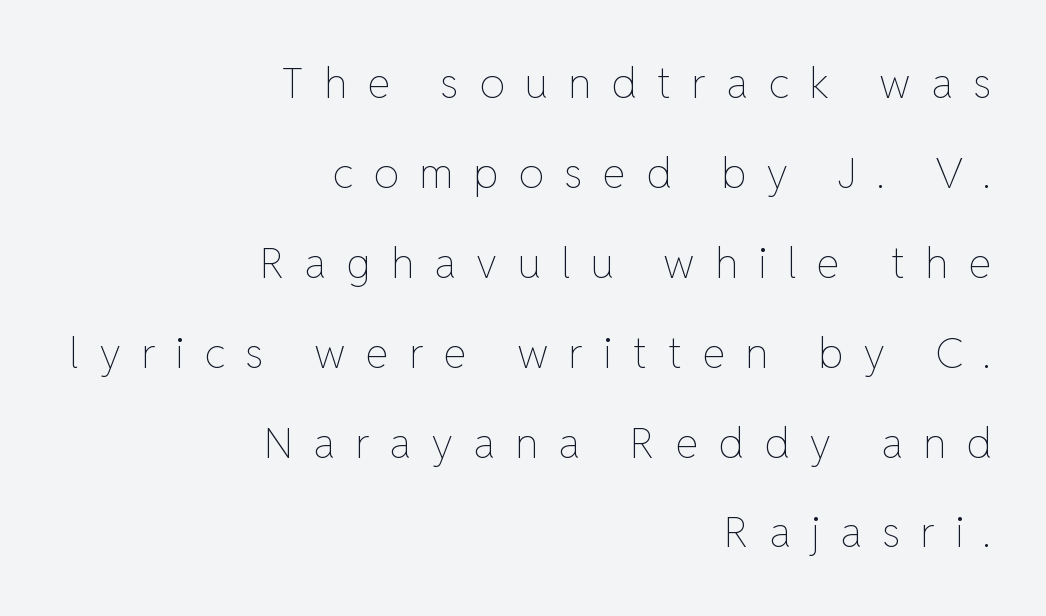
The image shows 42 px thin type, upright; set right-aligned, loose line spacing (2.14x), unusually wide letter spacing (+0.48 em), not underlined; low stroke contrast and a medium x-height.
